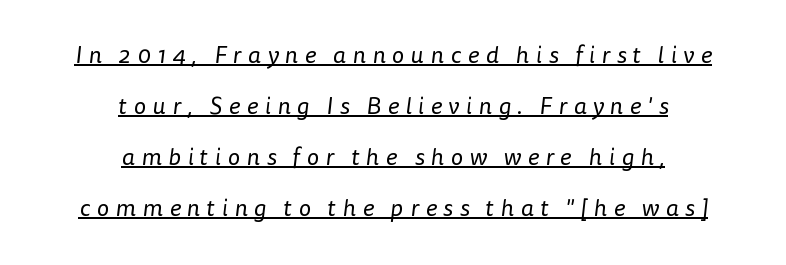
The image shows 24 px text type; set centered, loose line spacing (2.13x), unusually wide letter spacing (+0.27 em), underlined.
